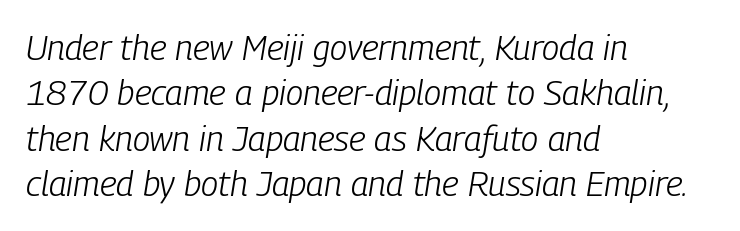
Q: Is the text bold? A: No.
Q: Is the text italic (slanted)? A: Yes, it leans right by about 9 degrees.
Q: Is the text underlined? A: No.
Q: How is the paragraph aligned? A: Left-aligned.
Q: Is the spacing between letters normal or unusually wide? A: Normal.
Q: Is the spacing between lines tight, normal or loose? A: Normal.
Q: Width (condensed, normal, or wide)? A: Condensed.
Q: Stroke contrast? A: Low.
Q: x-height? A: Medium.
Q: Monospaced? A: No.
